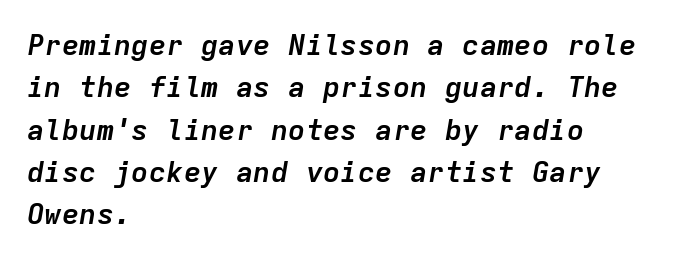
The image shows 29 px semibold type, italic (leaning right), monospaced; set left-aligned, normal line spacing (1.46x), normal letter spacing, not underlined; low stroke contrast and a medium x-height.
